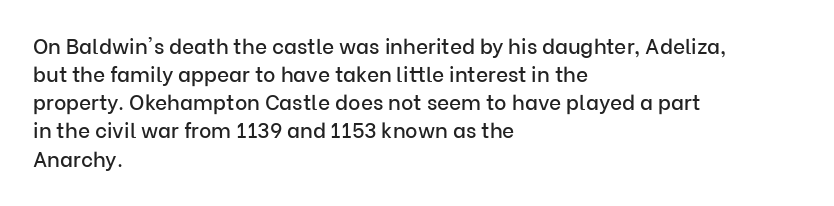
Q: Is the text italic (slanted)? A: No, it is upright.
Q: Is the text underlined? A: No.
Q: How is the paragraph aligned? A: Left-aligned.
Q: Is the spacing between letters normal or unusually wide? A: Normal.
Q: Is the spacing between lines tight, normal or loose? A: Normal.
